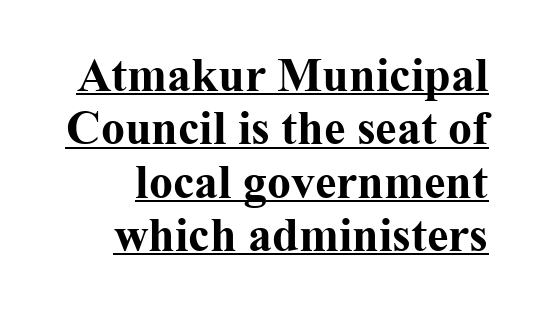
Q: Is the text bold? A: Yes.
Q: Is the text italic (slanted)? A: No, it is upright.
Q: Is the typeface a serif or a sans-serif typeface? A: Serif.
Q: Is the text underlined? A: Yes.
Q: Is the spacing between letters normal or unusually wide? A: Normal.
Q: Is the spacing between lines tight, normal or loose? A: Tight.
Q: Width (condensed, normal, or wide)? A: Normal.
Q: Stroke contrast? A: Medium.
Q: x-height? A: Medium.
Q: Monospaced? A: No.
